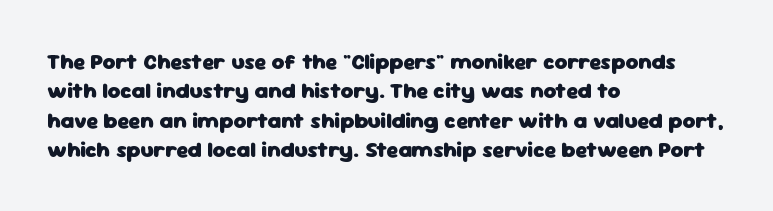
{"italic": "no", "bold": "yes", "underline": "no", "align": "left", "line_spacing": "normal", "line_spacing_ratio": 1.33, "letter_spacing": "normal", "letter_spacing_em": 0.0, "glyph_px": 22}
